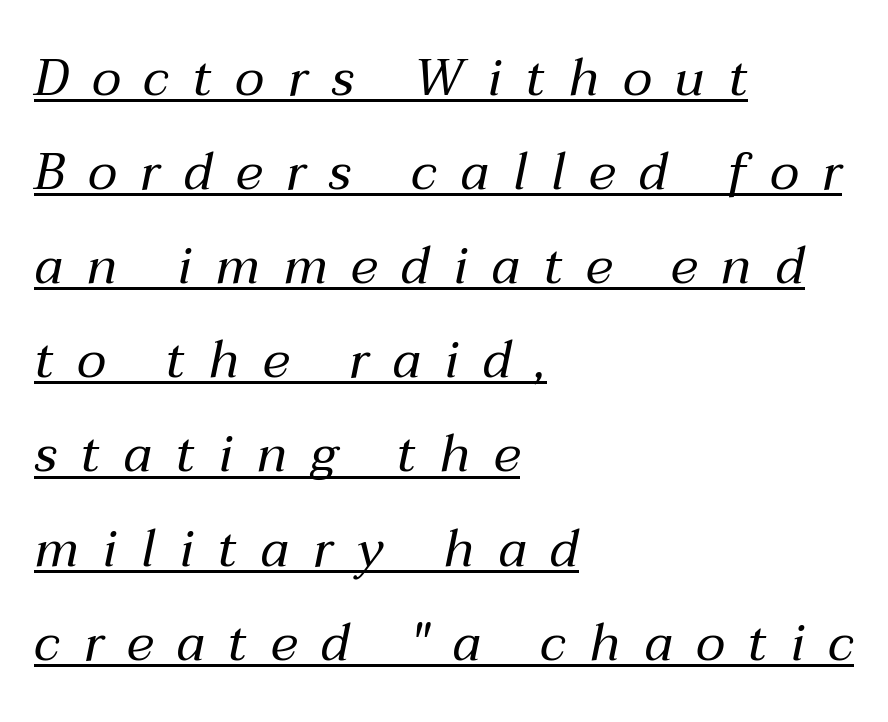
{"italic": "yes", "lean": "right", "slant_degrees": 12, "bold": "no", "weight": "regular", "width": "normal", "stroke_contrast": "medium", "x_height": "medium", "monospaced": "no", "underline": "yes", "align": "left", "line_spacing_ratio": 1.81, "letter_spacing": "wide", "letter_spacing_em": 0.45, "glyph_px": 52}
